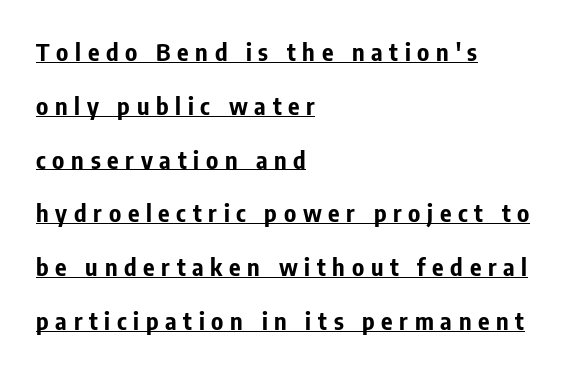
Leading: increased. Teacher's note: observe the even left margin — that is flush-left alignment. Spacing between characters has been opened up far beyond the box default. The words here are underlined.
